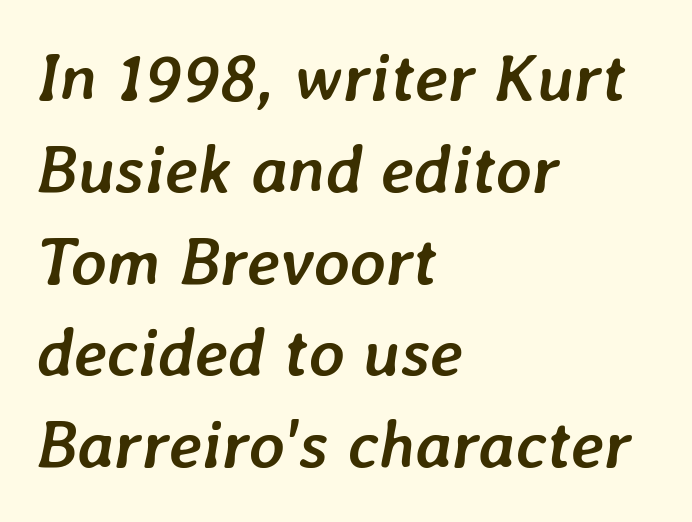
Q: Is the text bold? A: Yes.
Q: Is the text italic (slanted)? A: Yes, it leans right by about 7 degrees.
Q: Is the text underlined? A: No.
Q: How is the paragraph aligned? A: Left-aligned.
Q: Is the spacing between letters normal or unusually wide? A: Normal.
Q: Is the spacing between lines tight, normal or loose? A: Normal.
Q: Width (condensed, normal, or wide)? A: Normal.
Q: Stroke contrast? A: Low.
Q: x-height? A: Medium.
Q: Monospaced? A: No.
